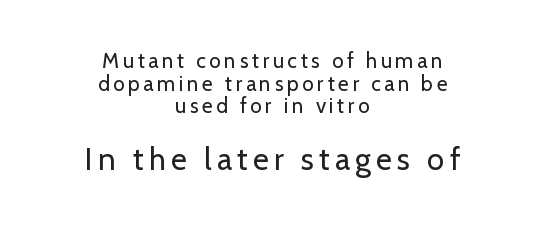
Q: Is the text bold? A: No.
Q: Is the text italic (slanted)? A: No, it is upright.
Q: Is the typeface a serif or a sans-serif typeface? A: Sans-serif.
Q: Is the text underlined? A: No.
Q: How is the paragraph aligned? A: Centered.
Q: Is the spacing between lines tight, normal or loose? A: Tight.
Q: Which block of text is set in a larger size, the first (top) or the second (bottom)? A: The second (bottom) one.
Q: Width (condensed, normal, or wide)? A: Normal.
Q: Stroke contrast? A: Low.
Q: x-height? A: Medium.
Q: Monospaced? A: No.
